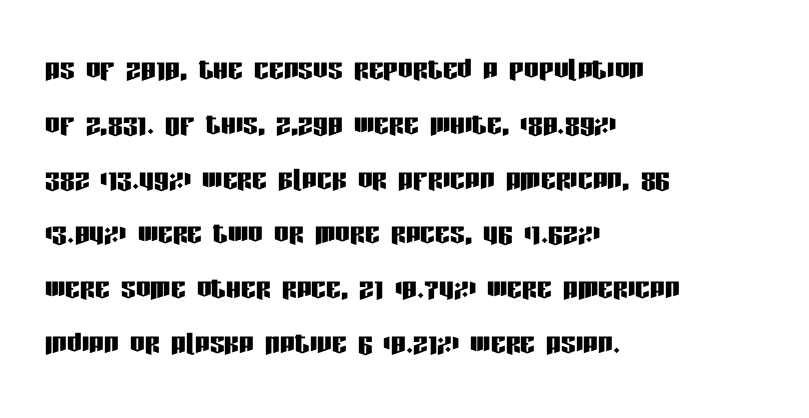
Q: Is the text italic (slanted)? A: No, it is upright.
Q: Is the typeface a serif or a sans-serif typeface? A: Sans-serif.
Q: Is the text underlined? A: No.
Q: How is the paragraph aligned? A: Left-aligned.
Q: Is the spacing between letters normal or unusually wide? A: Normal.
Q: Is the spacing between lines tight, normal or loose? A: Normal.
Q: Width (condensed, normal, or wide)? A: Condensed.
Q: Stroke contrast? A: Low.
Q: x-height? A: Large.
Q: Monospaced? A: No.
